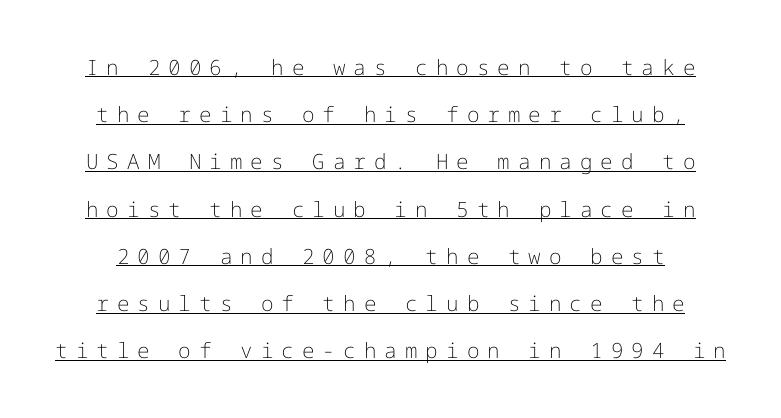
Unbolded letterforms with no extra heft. The letterforms stand isolated, each surrounded by extra space. Does the lettering tilt? It doesn't — this is upright. These characters rest on top of a visible drawn line. What's the leading like? Stretched, with rows far apart.
